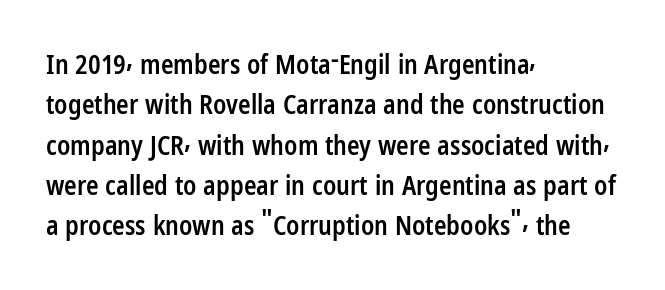
The image shows 26 px text type, upright; set left-aligned, normal line spacing (1.55x), normal letter spacing, not underlined.
